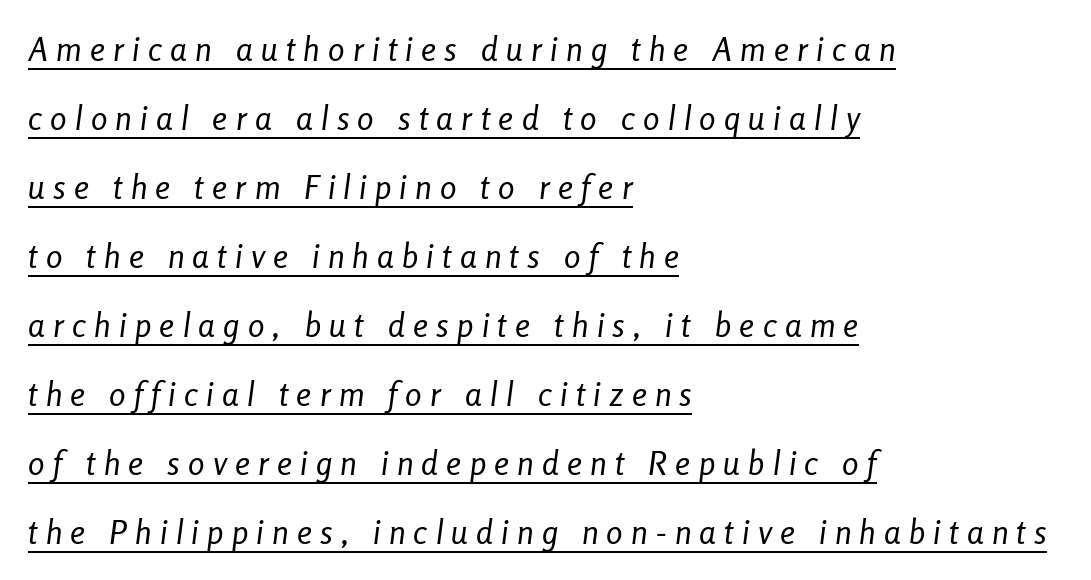
The image shows 33 px regular-weight, condensed type, italic (leaning right); set left-aligned, loose line spacing (2.09x), unusually wide letter spacing (+0.25 em), underlined; low stroke contrast and a medium x-height.
